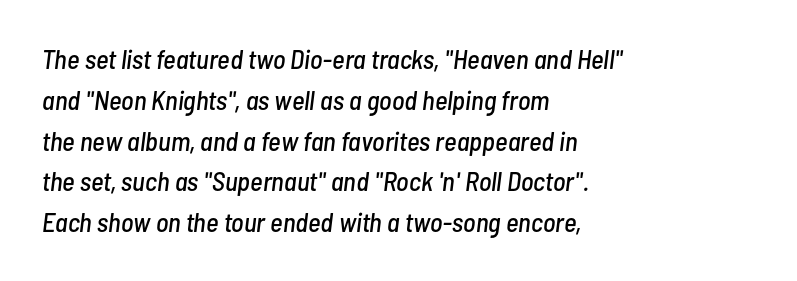
{"italic": "yes", "lean": "right", "slant_degrees": 7, "underline": "no", "align": "left", "line_spacing": "normal", "line_spacing_ratio": 1.51, "letter_spacing": "normal", "letter_spacing_em": 0.0, "glyph_px": 27}
